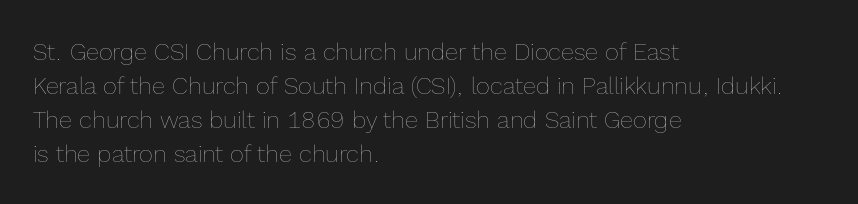
Q: Is the text bold? A: No.
Q: Is the text italic (slanted)? A: No, it is upright.
Q: Is the text underlined? A: No.
Q: How is the paragraph aligned? A: Left-aligned.
Q: Is the spacing between letters normal or unusually wide? A: Normal.
Q: Is the spacing between lines tight, normal or loose? A: Normal.
